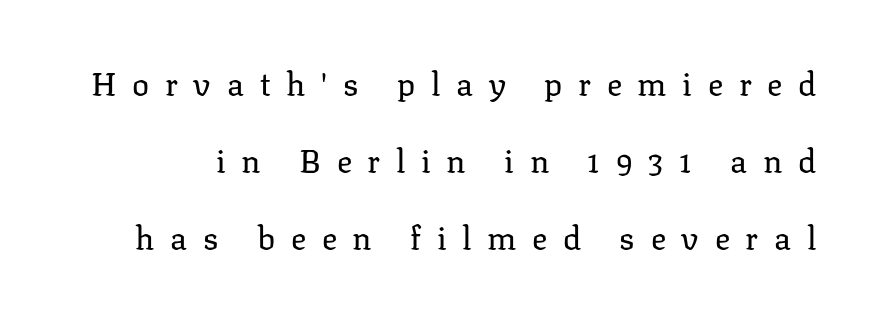
The letters are spread apart with noticeably loose tracking. The space directly below the letters is spotless. The cut favours lightness, reaching ordinary text weight at its darkest. Think of a printed novel: that variable character pitch is what you see here. A typesetter would label this face a serif.
